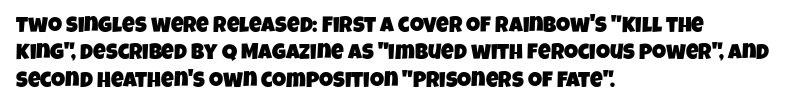
{"underline": "no", "align": "left", "line_spacing": "normal", "line_spacing_ratio": 1.25, "letter_spacing": "normal", "letter_spacing_em": 0.0, "glyph_px": 22}
